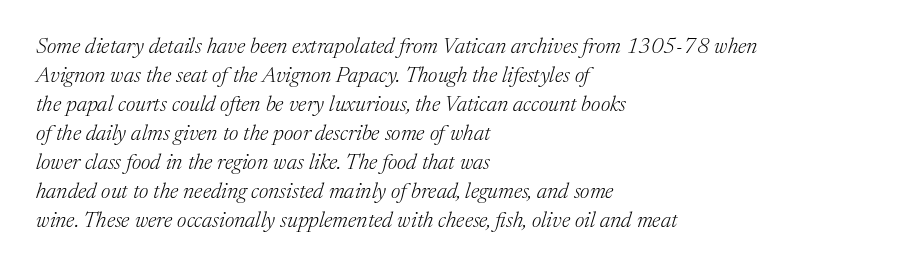
Stroke thickness stays within the range of a standard reading face or lighter. Glance below the letters and you will spot only blank space. Each word holds together tightly as a unit, with standard inter-letter gaps. Regular leading.
